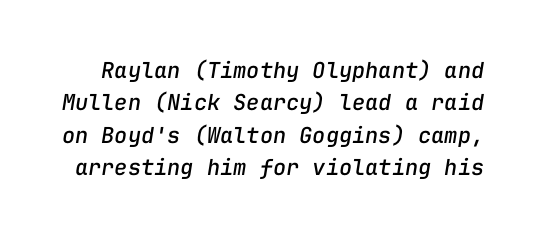
Q: Is the text italic (slanted)? A: Yes, it leans right by about 9 degrees.
Q: Is the text underlined? A: No.
Q: Is the spacing between letters normal or unusually wide? A: Normal.
Q: Is the spacing between lines tight, normal or loose? A: Normal.
